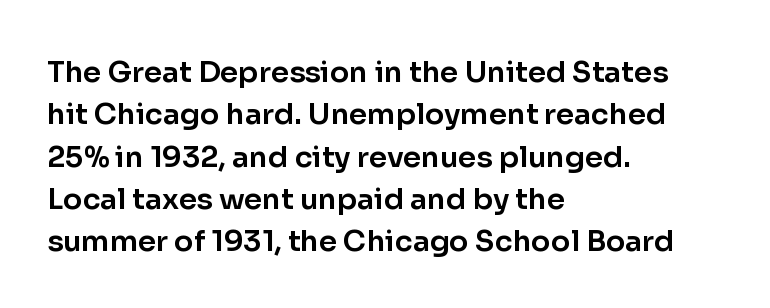
The image shows 29 px sans-serif type, upright; set left-aligned, normal line spacing (1.46x), normal letter spacing, not underlined; low stroke contrast and a medium x-height.
